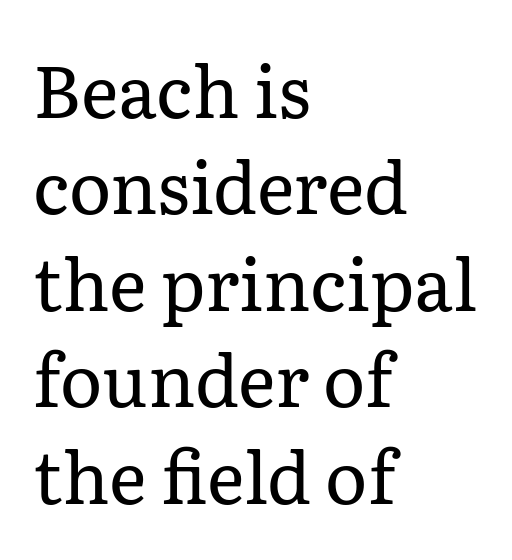
{"serif": "yes", "italic": "no", "bold": "no", "weight": "regular", "width": "normal", "stroke_contrast": "low", "x_height": "medium", "monospaced": "no", "underline": "no", "align": "left", "line_spacing": "normal", "line_spacing_ratio": 1.34, "letter_spacing": "normal", "letter_spacing_em": 0.0, "glyph_px": 72}
